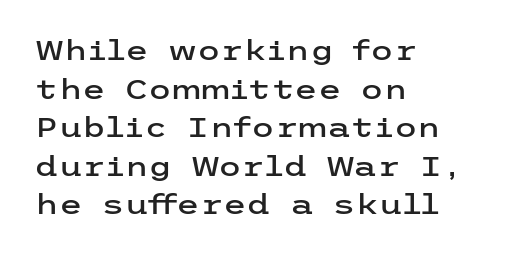
Q: Is the text italic (slanted)? A: No, it is upright.
Q: Is the text underlined? A: No.
Q: How is the paragraph aligned? A: Left-aligned.
Q: Is the spacing between letters normal or unusually wide? A: Normal.
Q: Is the spacing between lines tight, normal or loose? A: Normal.
